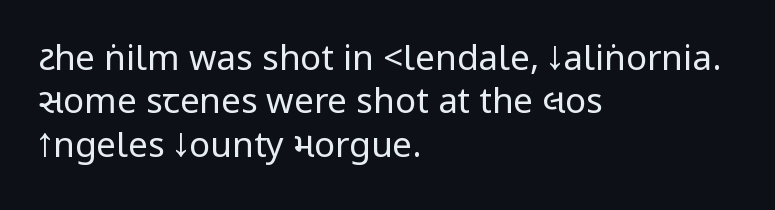
{"serif": "no", "italic": "no", "bold": "no", "weight": "regular", "width": "condensed", "stroke_contrast": "low", "underline": "no", "align": "left", "line_spacing_ratio": 1.24, "letter_spacing": "normal", "letter_spacing_em": 0.0, "glyph_px": 35}
